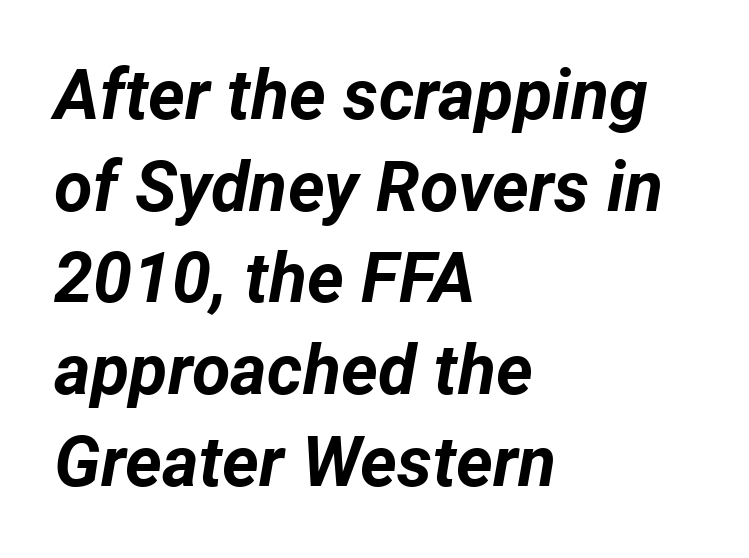
Proportional: the letters do not fall into vertical columns. The space beneath each line is pristine and unruled. Notice how the passage keeps a crisp vertical edge on the left only. Line spacing here is normal.
